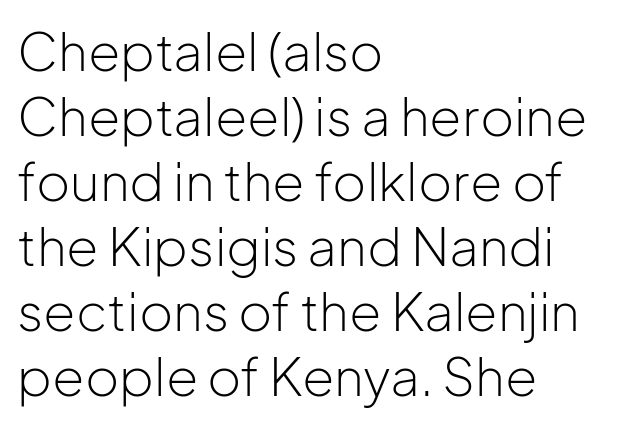
{"serif": "no", "italic": "no", "bold": "no", "weight": "light", "width": "normal", "stroke_contrast": "low", "x_height": "medium", "monospaced": "no", "underline": "no", "align": "left", "line_spacing": "normal", "line_spacing_ratio": 1.25, "letter_spacing": "normal", "letter_spacing_em": 0.0, "glyph_px": 52}
